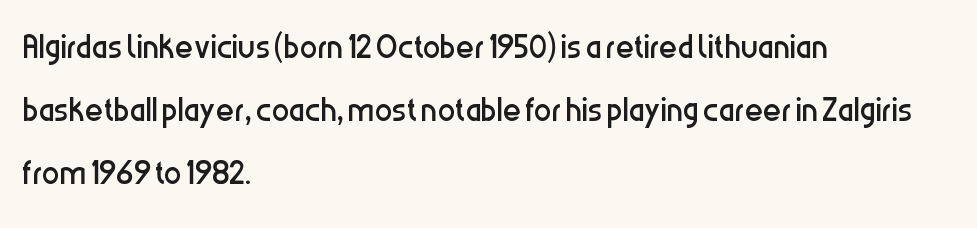
The image shows 44 px regular-weight, condensed sans-serif type, upright; set left-aligned, normal line spacing (1.43x), normal letter spacing, not underlined; low stroke contrast and a medium x-height.
